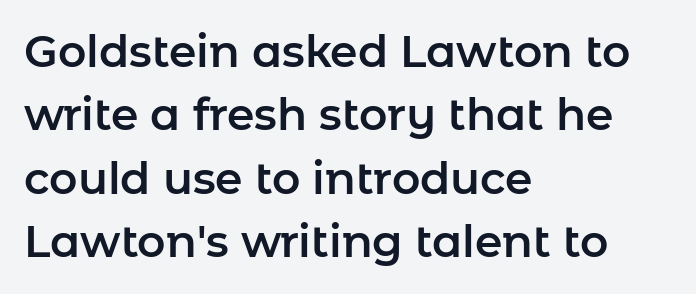
{"serif": "no", "italic": "no", "width": "normal", "stroke_contrast": "low", "x_height": "medium", "monospaced": "no", "underline": "no", "align": "left", "line_spacing": "normal", "line_spacing_ratio": 1.44, "letter_spacing": "normal", "letter_spacing_em": 0.0, "glyph_px": 44}
